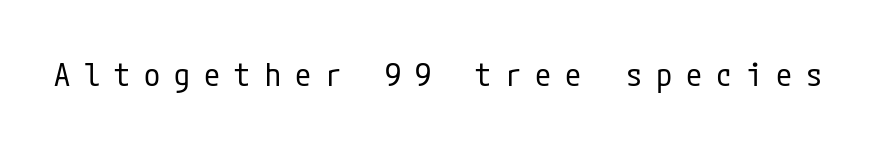
{"serif": "no", "italic": "no", "bold": "no", "weight": "regular", "width": "condensed", "stroke_contrast": "low", "x_height": "medium", "underline": "no", "letter_spacing": "wide", "letter_spacing_em": 0.44, "glyph_px": 32}
